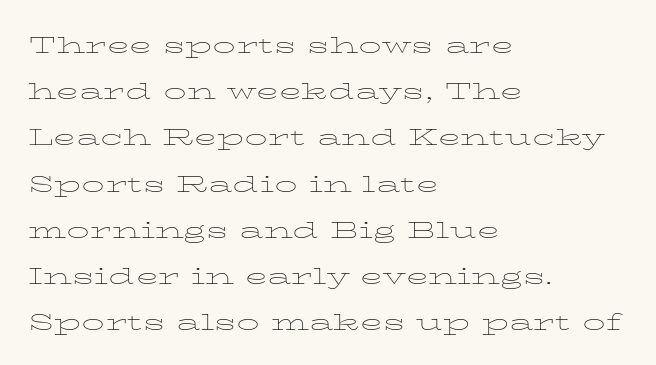
Q: Is the text bold? A: No.
Q: Is the text italic (slanted)? A: No, it is upright.
Q: Is the text underlined? A: No.
Q: How is the paragraph aligned? A: Left-aligned.
Q: Is the spacing between letters normal or unusually wide? A: Normal.
Q: Is the spacing between lines tight, normal or loose? A: Normal.
Q: Width (condensed, normal, or wide)? A: Wide.
Q: Stroke contrast? A: Low.
Q: x-height? A: Medium.
Q: Monospaced? A: No.
